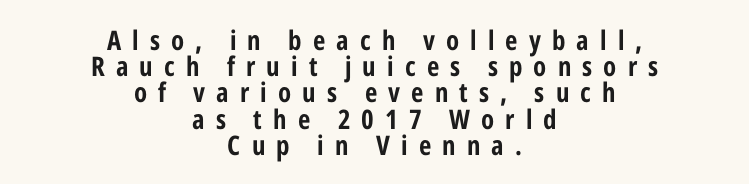
Q: Is the text bold? A: Yes.
Q: Is the text italic (slanted)? A: No, it is upright.
Q: Is the text underlined? A: No.
Q: How is the paragraph aligned? A: Centered.
Q: Is the spacing between letters normal or unusually wide? A: Unusually wide.
Q: Is the spacing between lines tight, normal or loose? A: Tight.
